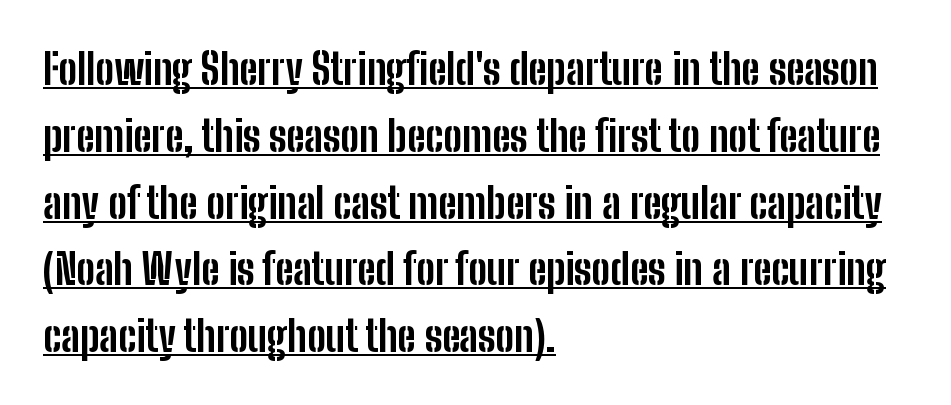
Tracking value appears to be zero — textbook default spacing. Upright lettering throughout. Chunky letters — that's bold for sure. Check the space under the baseline: a stroke is drawn there. Does the copy run flush right? No — it runs flush left.
